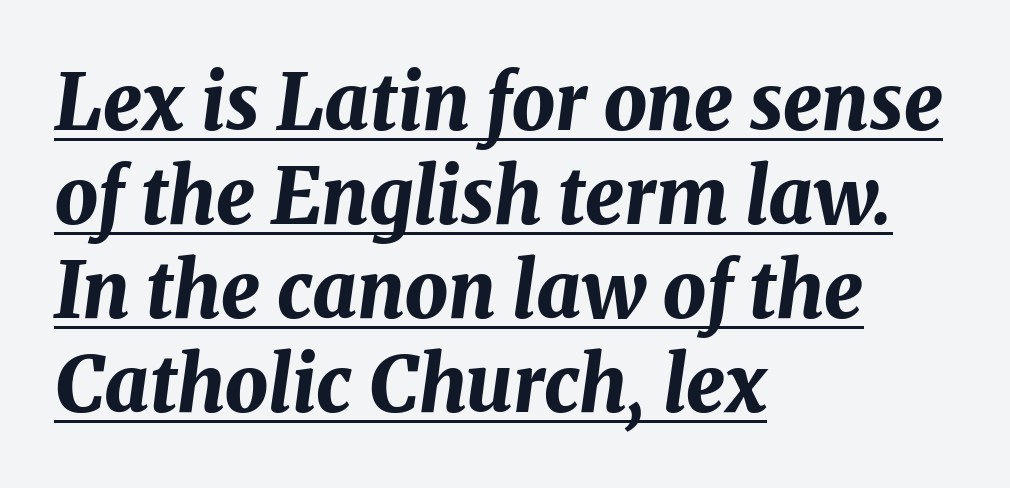
Tracking here is standard; glyphs follow each other at the usual distance. The typesetter chose a ragged-right arrangement here. The typography opts for an oblique posture over an upright one. The passage shown is typed in a proportional face where columns would drift. The typesetter has applied underlining to the passage shown. You'd pick this weight for a headline — it's a proper bold.
